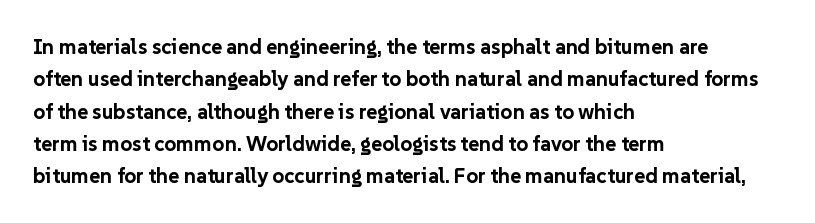
{"italic": "no", "bold": "yes", "underline": "no", "align": "left", "line_spacing": "normal", "line_spacing_ratio": 1.54, "letter_spacing": "normal", "letter_spacing_em": 0.0, "glyph_px": 21}
